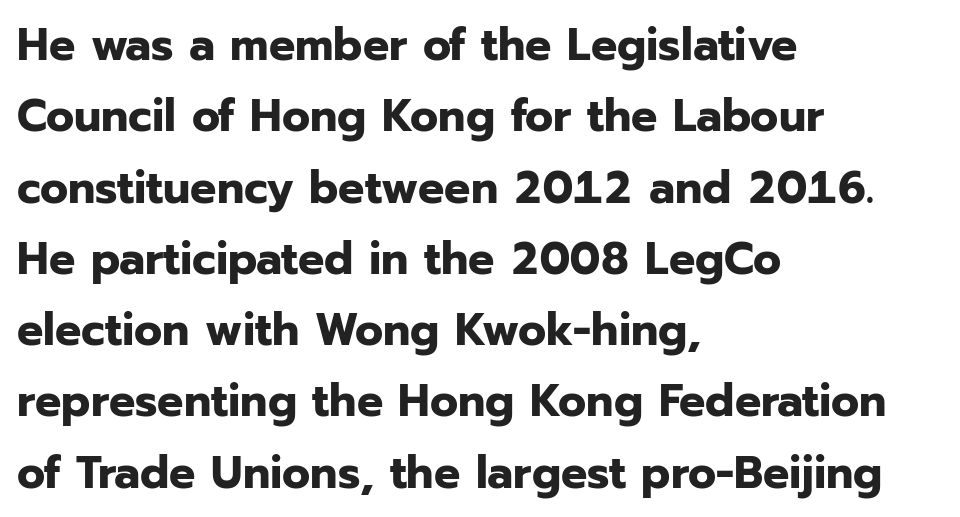
The glyphs in this specimen are sans serif. Short note: letters normally spaced. The rag falls on the right side of this text block. Is the type bold? Yes — the strokes are clearly thick and heavy.
